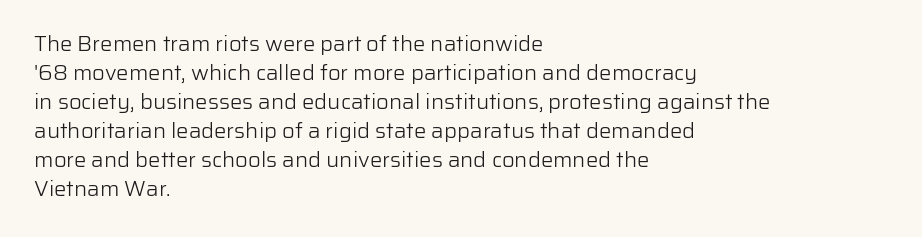
{"italic": "no", "bold": "no", "underline": "no", "align": "left", "line_spacing": "normal", "line_spacing_ratio": 1.32, "letter_spacing": "normal", "letter_spacing_em": 0.0, "glyph_px": 22}
